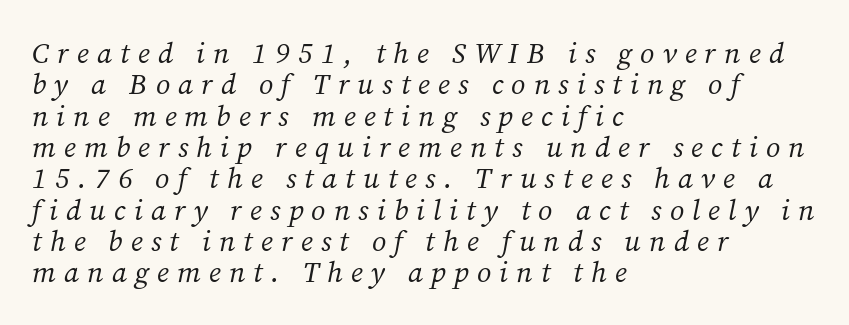
{"serif": "yes", "italic": "yes", "lean": "right", "slant_degrees": 12, "bold": "no", "weight": "regular", "width": "normal", "stroke_contrast": "medium", "x_height": "medium", "monospaced": "no", "underline": "no", "align": "left", "line_spacing": "tight", "line_spacing_ratio": 1.08, "letter_spacing": "wide", "letter_spacing_em": 0.28, "glyph_px": 29}
